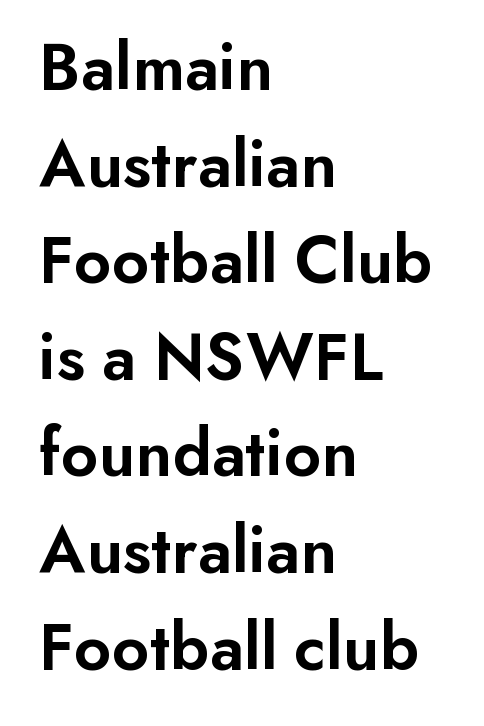
Style check: upright. Each new line begins a customary step beneath the previous one. Anything drawn beneath the words? Only blank space. What weight is shown? A semibold, between regular and bold.
